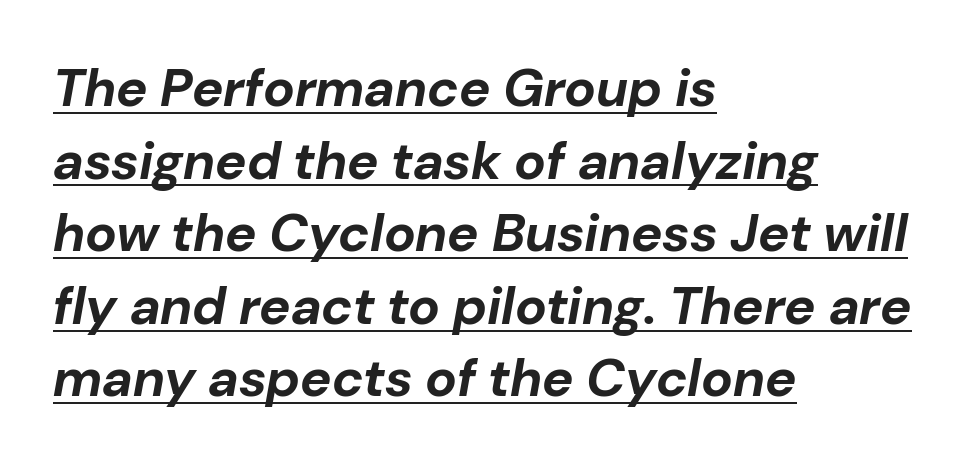
Q: Is the text bold? A: Yes.
Q: Is the text italic (slanted)? A: Yes, it leans right by about 10 degrees.
Q: Is the text underlined? A: Yes.
Q: How is the paragraph aligned? A: Left-aligned.
Q: Is the spacing between letters normal or unusually wide? A: Normal.
Q: Is the spacing between lines tight, normal or loose? A: Normal.
Q: Width (condensed, normal, or wide)? A: Normal.
Q: Stroke contrast? A: Low.
Q: x-height? A: Medium.
Q: Monospaced? A: No.
